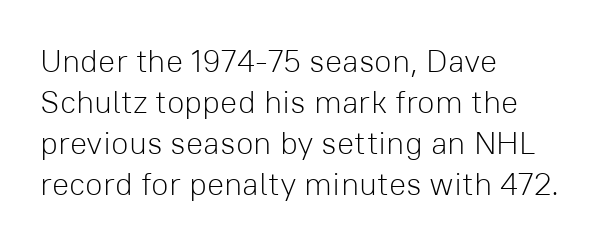
The image shows 32 px light sans-serif type, upright; set left-aligned, normal line spacing (1.28x), normal letter spacing, not underlined; low stroke contrast and a medium x-height.
